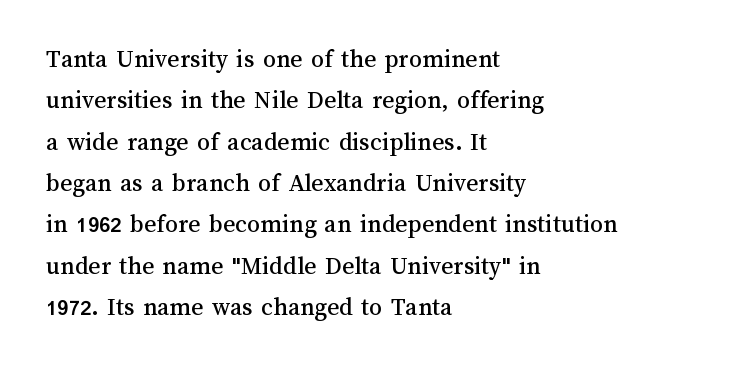
Q: Is the text italic (slanted)? A: No, it is upright.
Q: Is the text underlined? A: No.
Q: How is the paragraph aligned? A: Left-aligned.
Q: Is the spacing between letters normal or unusually wide? A: Normal.
Q: Is the spacing between lines tight, normal or loose? A: Normal.
